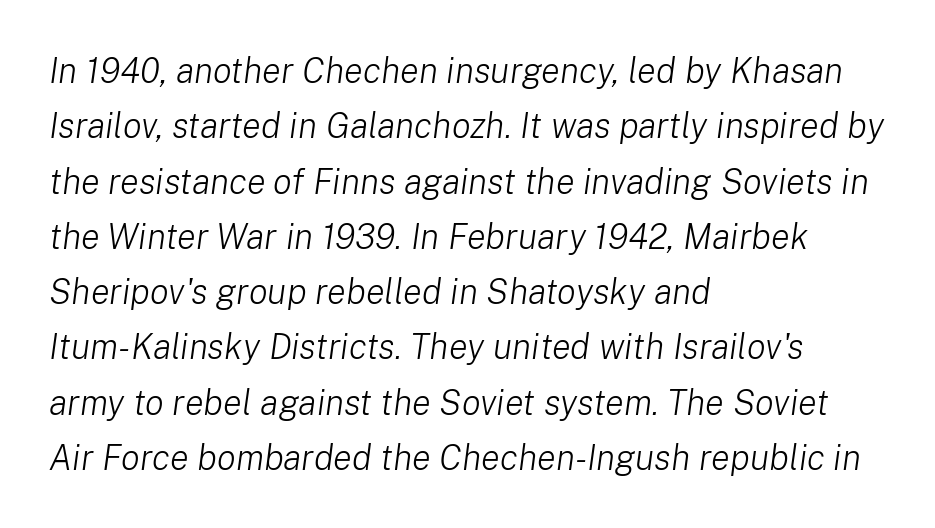
The passage shown has conventional tracking throughout. The ragged edge is on the right, which tells us the setting is flush left. Is there much room between lines? A standard amount, neither cramped nor airy. The axis of the letterforms is tilted away from vertical. The letters look calm and open, with moderate or lighter stems. You could not count columns in this text — the font is proportionally spaced.
